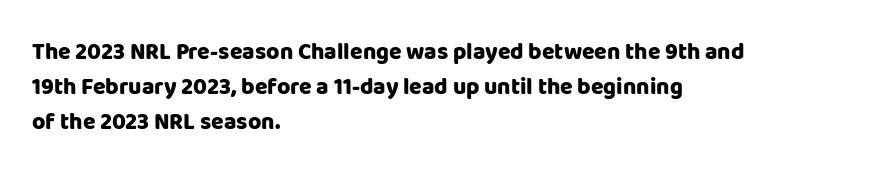
A normal amount of white space separates one row of letters from the next. The lines in this sample share a left origin and differ only in where they stop. Characters follow at the spacing the type designer built in. In terms of weight, the rendering is a true, heavy bold.
